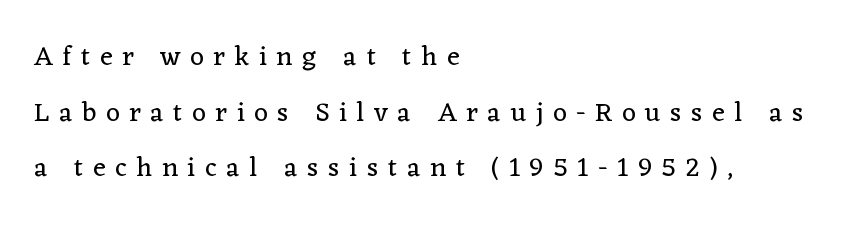
The image shows 27 px text type, upright; set left-aligned, loose line spacing (2.06x), unusually wide letter spacing (+0.36 em), not underlined.
